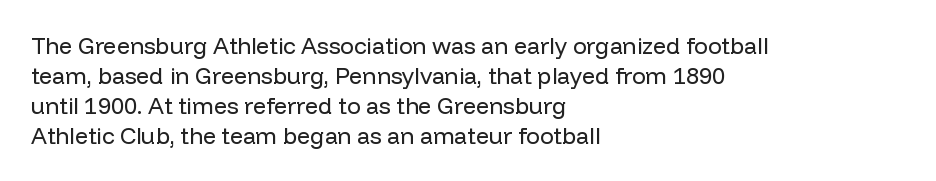
The image shows 23 px text type, upright; set left-aligned, normal line spacing (1.3x), normal letter spacing, not underlined.
